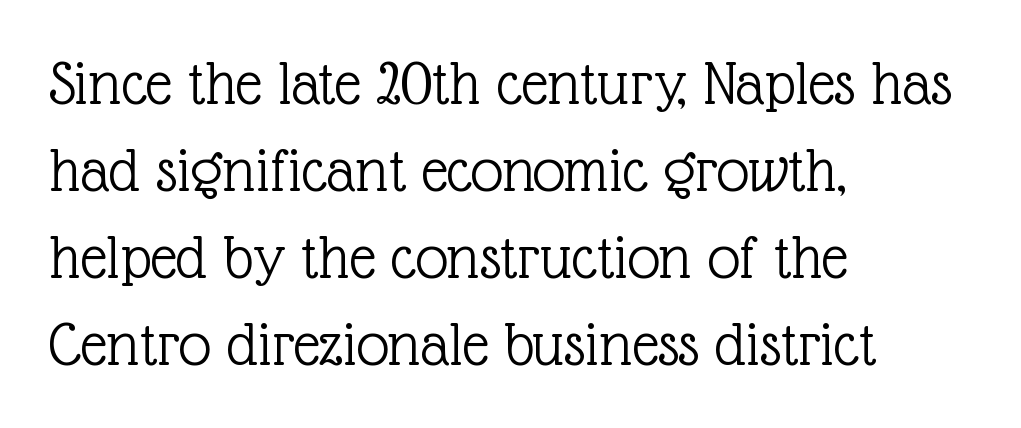
{"serif": "yes", "italic": "no", "bold": "no", "weight": "light", "width": "normal", "x_height": "medium", "monospaced": "no", "underline": "no", "align": "left", "line_spacing": "normal", "line_spacing_ratio": 1.34, "letter_spacing": "normal", "letter_spacing_em": 0.0, "glyph_px": 65}
